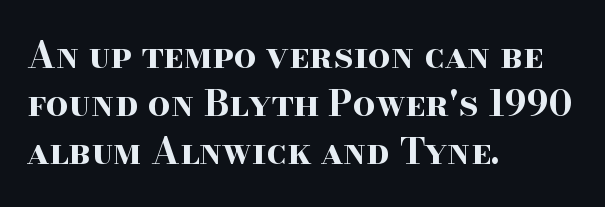
Q: Is the text bold? A: Yes.
Q: Is the text italic (slanted)? A: No, it is upright.
Q: Is the typeface a serif or a sans-serif typeface? A: Serif.
Q: Is the text underlined? A: No.
Q: How is the paragraph aligned? A: Left-aligned.
Q: Is the spacing between letters normal or unusually wide? A: Normal.
Q: Is the spacing between lines tight, normal or loose? A: Normal.
Q: Width (condensed, normal, or wide)? A: Wide.
Q: Stroke contrast? A: High.
Q: x-height? A: Small.
Q: Monospaced? A: No.
